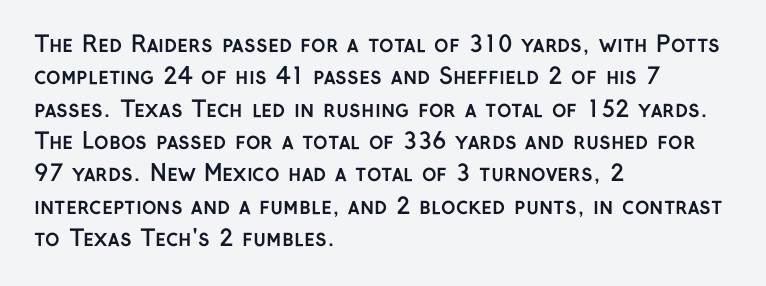
Q: Is the text bold? A: Yes.
Q: Is the text italic (slanted)? A: No, it is upright.
Q: Is the text underlined? A: No.
Q: How is the paragraph aligned? A: Left-aligned.
Q: Is the spacing between letters normal or unusually wide? A: Normal.
Q: Is the spacing between lines tight, normal or loose? A: Normal.
